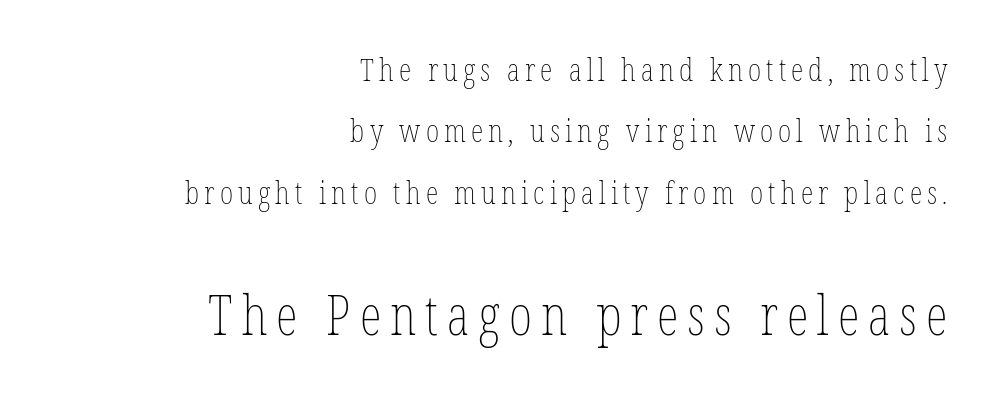
{"italic": "no", "bold": "no", "weight": "thin", "width": "condensed", "stroke_contrast": "low", "x_height": "medium", "monospaced": "no", "underline": "no", "align": "right", "line_spacing": "loose", "line_spacing_ratio": 1.92, "larger_block": "second", "size_ratio": 1.75, "glyph_px": 56}
